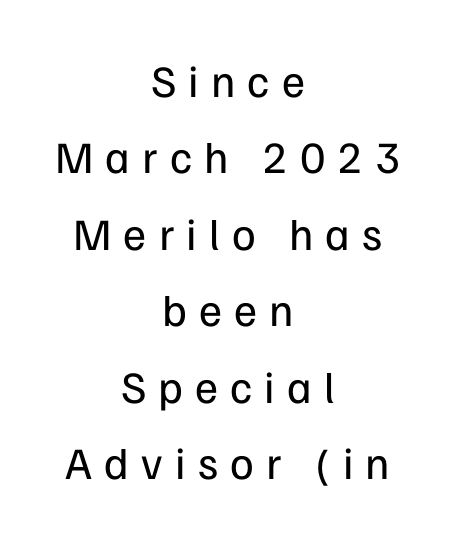
Q: Is the text bold? A: No.
Q: Is the text italic (slanted)? A: No, it is upright.
Q: Is the typeface a serif or a sans-serif typeface? A: Sans-serif.
Q: Is the text underlined? A: No.
Q: How is the paragraph aligned? A: Centered.
Q: Is the spacing between letters normal or unusually wide? A: Unusually wide.
Q: Is the spacing between lines tight, normal or loose? A: Normal.
Q: Width (condensed, normal, or wide)? A: Normal.
Q: Stroke contrast? A: Low.
Q: x-height? A: Medium.
Q: Monospaced? A: No.
